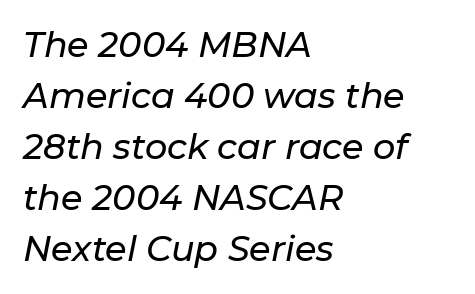
You could not count columns in this text — the font is proportionally spaced. Decoration check: the copy has no underline. The rendering applies a slant to the glyphs. In CSS terms this would be text-align: left. The face used here is rendered with its standard letterfit.
